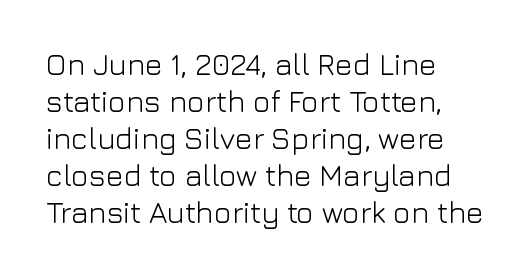
The image shows 30 px light sans-serif type, upright; set left-aligned, line spacing 1.23x, normal letter spacing, not underlined; low stroke contrast and a medium x-height.
